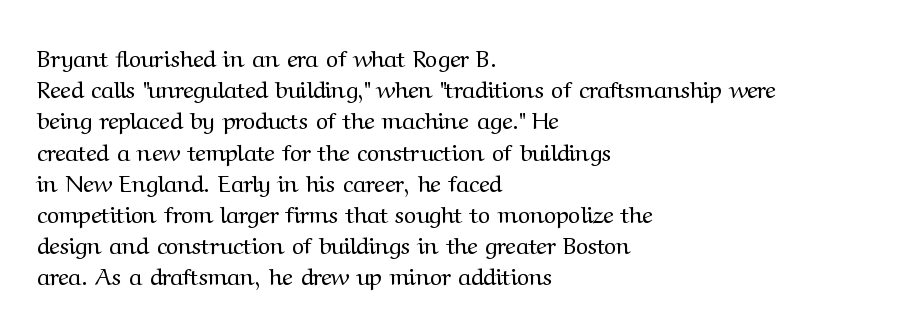
The image shows 24 px text type, upright; set left-aligned, normal line spacing (1.3x), normal letter spacing, not underlined.
